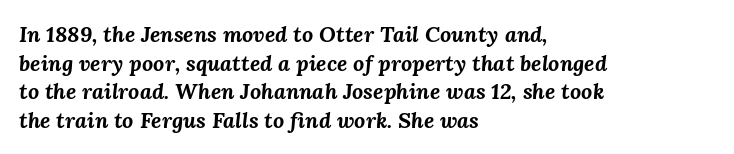
Typesetter's note: full bold, strokes at maximum text heaviness. Observe the lean: these are italic letterforms. A student would call this left alignment; a typographer would say flush left, rag right. Horizontal bands of white between lines are of average thickness. Rule under the text: the space is simply empty.
